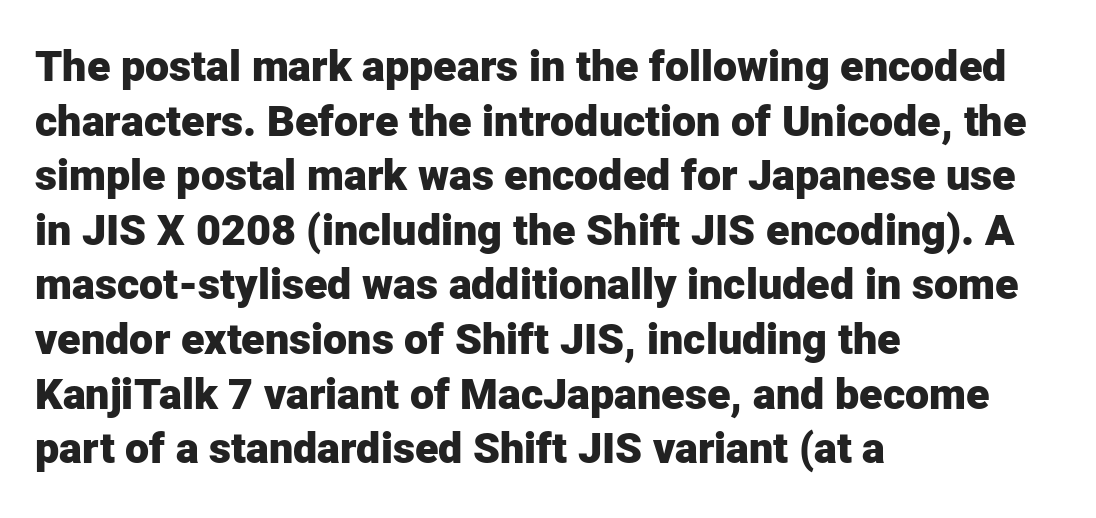
Stroke thickness is high; the sample reads as a true bold. Inter-character spacing is left at the font's built-in metrics. Is this a fixed-width face? No — the glyphs have proportional, varying widths. Nothing sits at the stroke ends, so this counts as sans-serif. Every stem runs plumb, perpendicular to the baseline.
